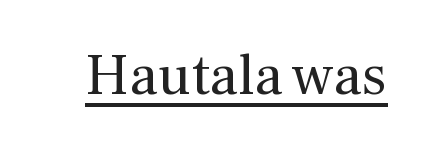
Q: Is the text bold? A: No.
Q: Is the text italic (slanted)? A: No, it is upright.
Q: Is the typeface a serif or a sans-serif typeface? A: Serif.
Q: Is the text underlined? A: Yes.
Q: Is the spacing between letters normal or unusually wide? A: Normal.
Q: Width (condensed, normal, or wide)? A: Normal.
Q: Stroke contrast? A: Medium.
Q: x-height? A: Medium.
Q: Monospaced? A: No.
